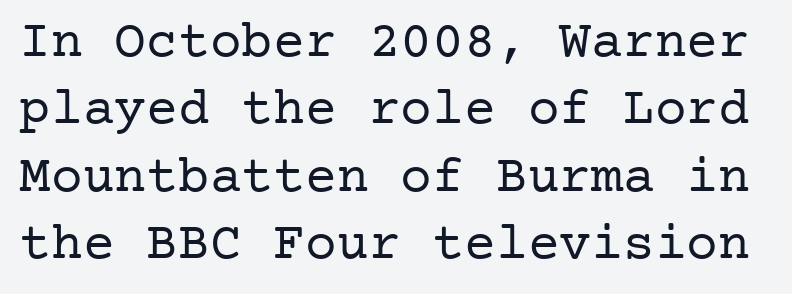
The image shows 53 px regular-weight serif type, upright; set normal line spacing (1.27x), normal letter spacing, not underlined; low stroke contrast and a medium x-height.
